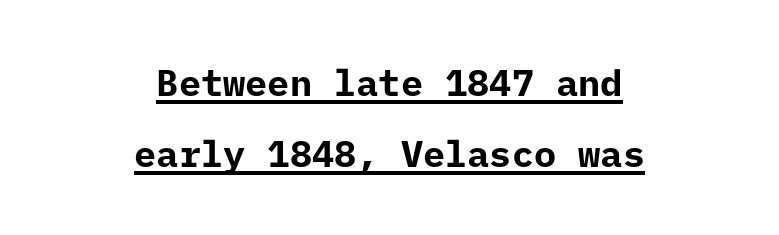
{"serif": "no", "italic": "no", "bold": "yes", "weight": "bold", "width": "normal", "stroke_contrast": "low", "x_height": "medium", "underline": "yes", "align": "center", "line_spacing": "loose", "line_spacing_ratio": 1.92, "letter_spacing": "normal", "letter_spacing_em": 0.0, "glyph_px": 37}
